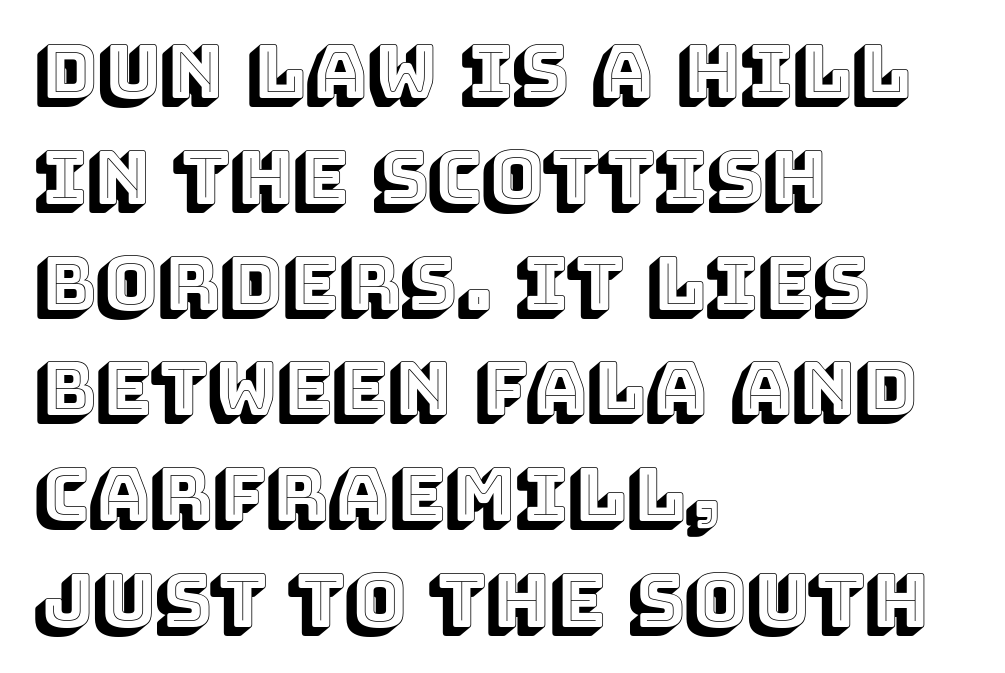
{"italic": "no", "width": "normal", "x_height": "large", "monospaced": "no", "underline": "no", "align": "left", "line_spacing": "normal", "line_spacing_ratio": 1.43, "letter_spacing": "normal", "letter_spacing_em": 0.0, "glyph_px": 74}
